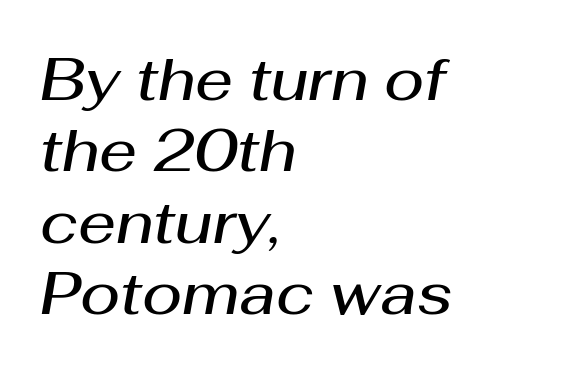
{"italic": "yes", "lean": "right", "slant_degrees": 10, "bold": "semi", "weight": "semibold", "width": "normal", "stroke_contrast": "medium", "x_height": "medium", "monospaced": "no", "underline": "no", "align": "left", "line_spacing_ratio": 1.21, "letter_spacing": "normal", "letter_spacing_em": 0.0, "glyph_px": 59}
